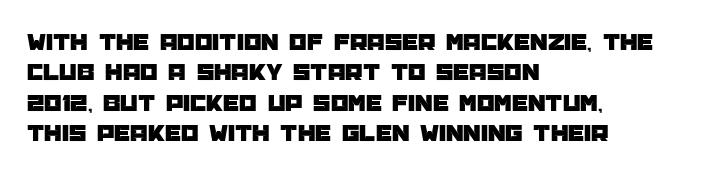
Q: Is the text italic (slanted)? A: No, it is upright.
Q: Is the text underlined? A: No.
Q: How is the paragraph aligned? A: Left-aligned.
Q: Is the spacing between letters normal or unusually wide? A: Normal.
